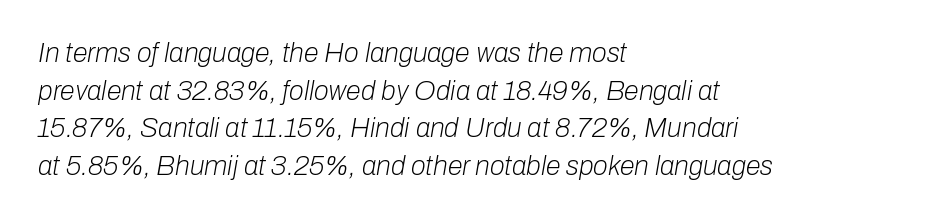
Visually the block forms a straight wall on the left and a jagged coastline on the right. The space beneath each line is pristine and unruled. Nothing unusual about the tracking: characters are spaced as the font intends. Caption: face not bold, strokes unweighted. There's an unmistakable incline to the writing here. Regarding leading, the lines here are spaced in the standard way.
